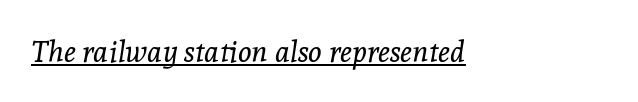
{"serif": "yes", "italic": "yes", "lean": "right", "slant_degrees": 8, "bold": "no", "weight": "regular", "width": "normal", "x_height": "medium", "monospaced": "no", "underline": "yes", "letter_spacing": "normal", "letter_spacing_em": 0.0, "glyph_px": 29}
